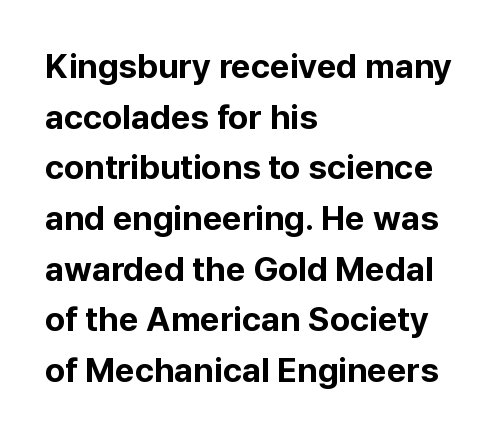
{"serif": "no", "italic": "no", "bold": "yes", "weight": "bold", "width": "normal", "stroke_contrast": "low", "x_height": "medium", "monospaced": "no", "underline": "no", "align": "left", "line_spacing": "normal", "line_spacing_ratio": 1.49, "letter_spacing": "normal", "letter_spacing_em": 0.0, "glyph_px": 34}
